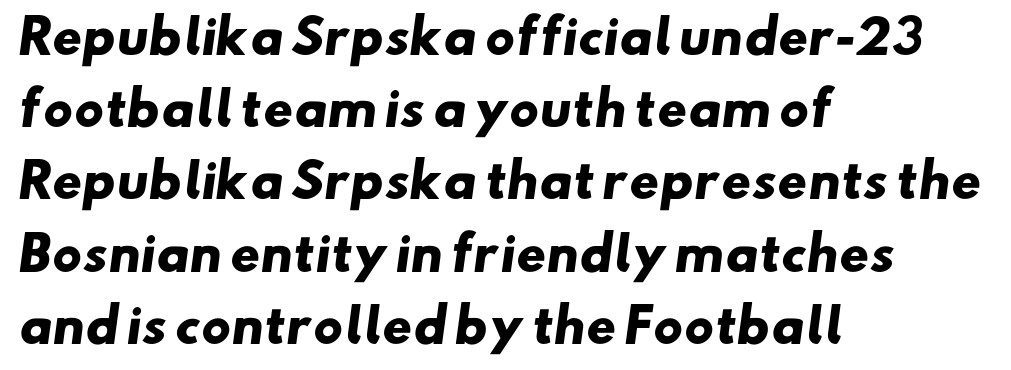
The image shows 46 px heavy, wide sans-serif type; set left-aligned, normal line spacing (1.57x), normal letter spacing, not underlined; low stroke contrast and a small x-height.
